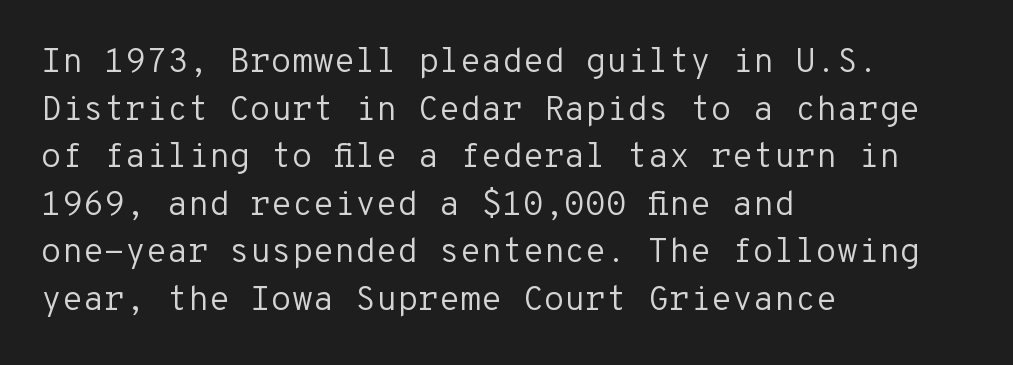
The font's upright variant was chosen for this text. Decoration check: the copy has no underline. Horizontal bands of white between lines are of average thickness. There is no visible air inserted between adjacent glyphs.
